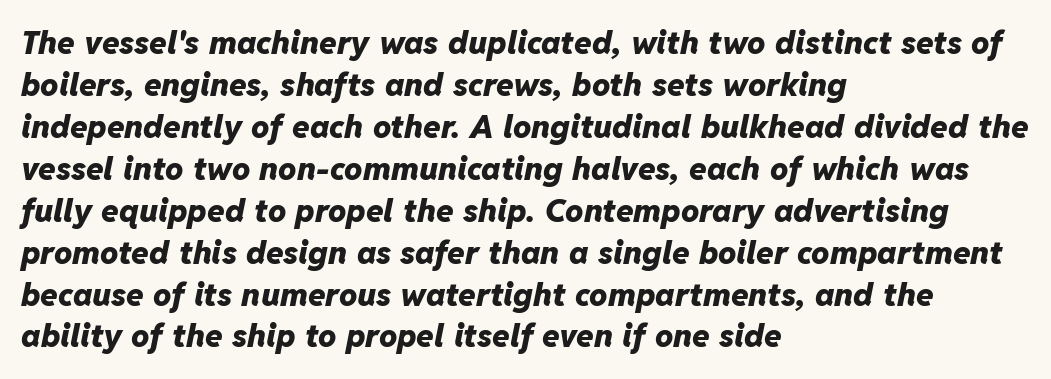
{"italic": "yes", "lean": "right", "slant_degrees": 11, "bold": "yes", "weight": "heavy", "width": "normal", "stroke_contrast": "low", "x_height": "medium", "monospaced": "no", "underline": "no", "align": "left", "line_spacing": "normal", "line_spacing_ratio": 1.31, "letter_spacing": "normal", "letter_spacing_em": 0.0, "glyph_px": 32}
